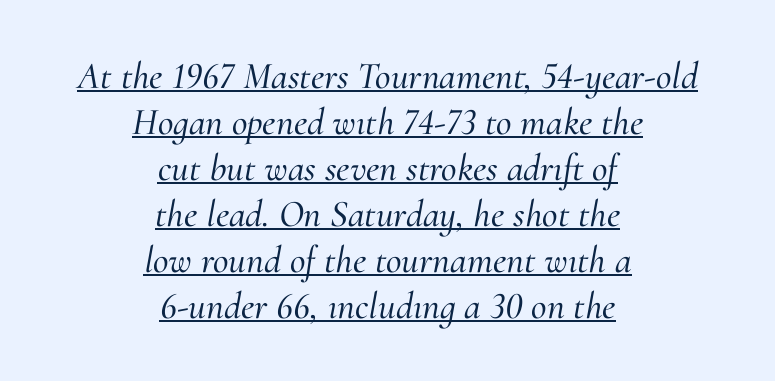
{"serif": "yes", "italic": "yes", "lean": "right", "slant_degrees": 10, "width": "normal", "stroke_contrast": "medium", "x_height": "small", "monospaced": "no", "underline": "yes", "align": "center", "line_spacing_ratio": 1.21, "letter_spacing": "normal", "letter_spacing_em": 0.0, "glyph_px": 38}
